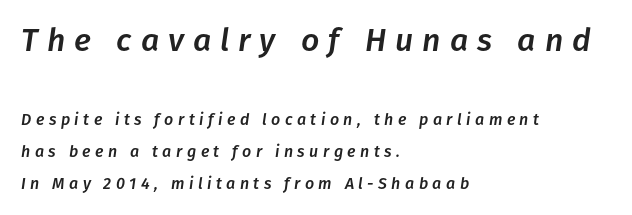
Type size steps down from the first block to the second. The paragraph shown leans on its left margin. The words here are not underlined. What stands out about the letter spacing? Its width — letters are far apart. Do the characters align in a grid? No, the font is proportional. Yep, that's italic — everything's leaning.
